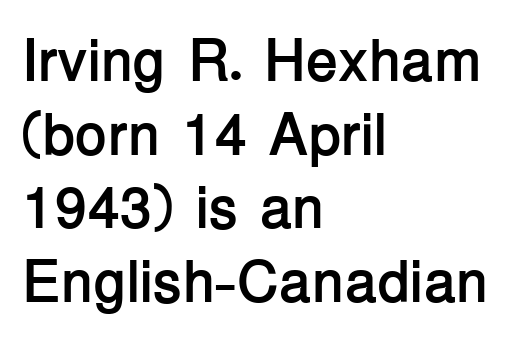
The image shows 59 px semibold sans-serif type, upright; set left-aligned, normal line spacing (1.25x), normal letter spacing, not underlined; low stroke contrast and a medium x-height.
